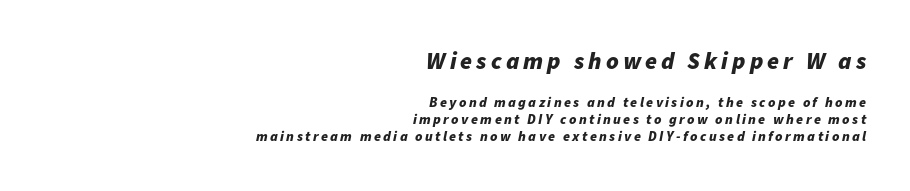
The strip under each line holds only bare page. These lines were composed using italics. Top chunk: large. Bottom chunk: small. Does the copy run flush right? Yes — the right margin is perfectly even. Bold? Absolutely — the strokes are thick and heavy.
